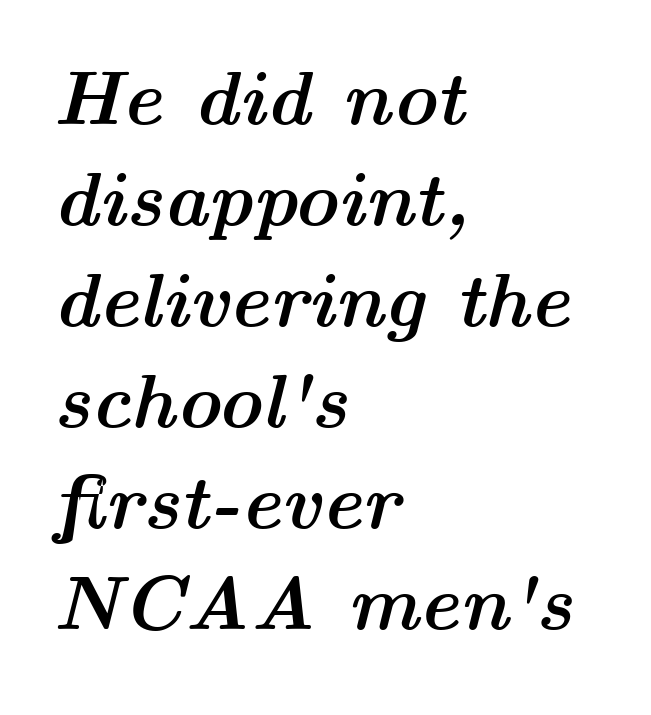
The image shows 76 px semibold, wide type, italic (leaning right); set left-aligned, normal line spacing (1.33x), normal letter spacing, not underlined; medium stroke contrast and a medium x-height.
